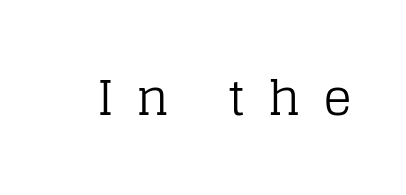
{"serif": "yes", "italic": "no", "bold": "no", "weight": "regular", "width": "normal", "stroke_contrast": "low", "x_height": "large", "monospaced": "no", "underline": "no", "letter_spacing": "wide", "letter_spacing_em": 0.47, "glyph_px": 48}
